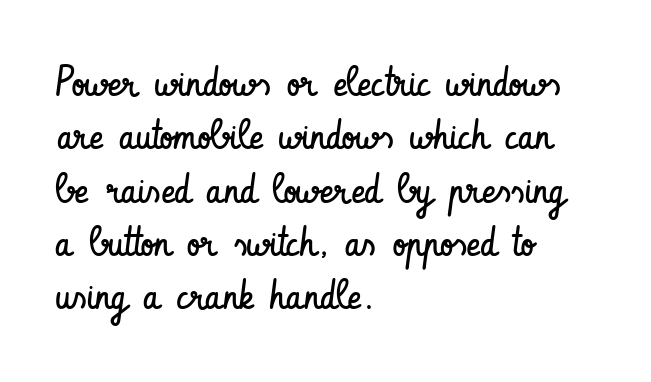
The image shows 42 px regular-weight, condensed sans-serif type, upright; set left-aligned, normal line spacing (1.27x), normal letter spacing, not underlined; low stroke contrast and a small x-height.
